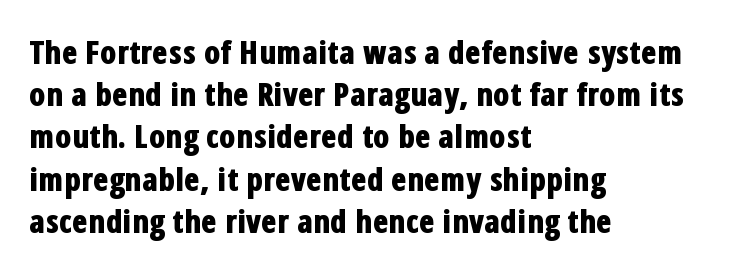
{"serif": "no", "italic": "no", "bold": "yes", "weight": "bold", "width": "condensed", "stroke_contrast": "low", "x_height": "medium", "monospaced": "no", "underline": "no", "align": "left", "line_spacing": "normal", "line_spacing_ratio": 1.32, "letter_spacing": "normal", "letter_spacing_em": 0.0, "glyph_px": 32}
